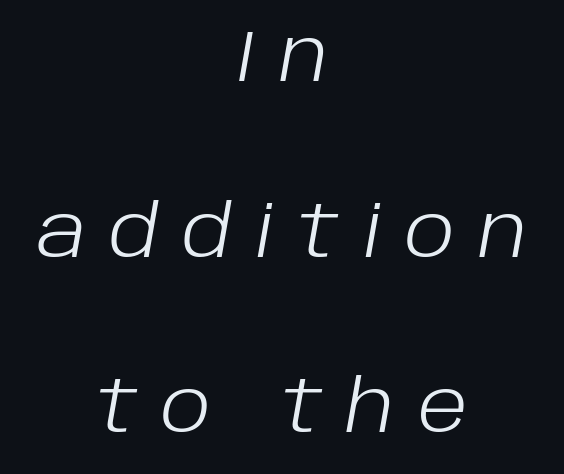
{"italic": "yes", "lean": "right", "slant_degrees": 10, "bold": "no", "weight": "light", "width": "normal", "stroke_contrast": "low", "x_height": "large", "monospaced": "no", "underline": "no", "align": "center", "line_spacing": "loose", "line_spacing_ratio": 2.44, "letter_spacing": "wide", "letter_spacing_em": 0.33, "glyph_px": 72}
